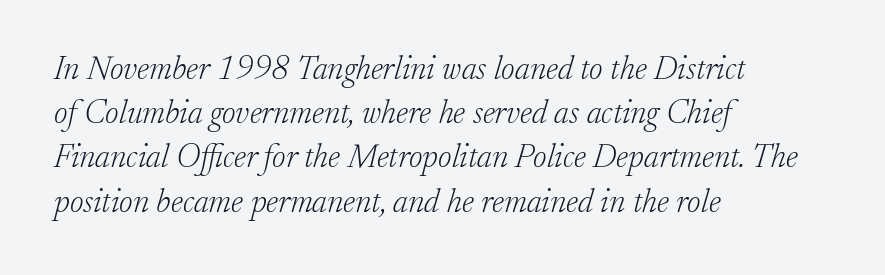
Is this a fixed-width face? No — the glyphs have proportional, varying widths. A light-to-regular cut is what we see here. Interline gaps are of average width in this sample. Tall strokes in this sample are angled rather than plumb. The gaps between neighbouring characters are ordinary and unremarkable.
